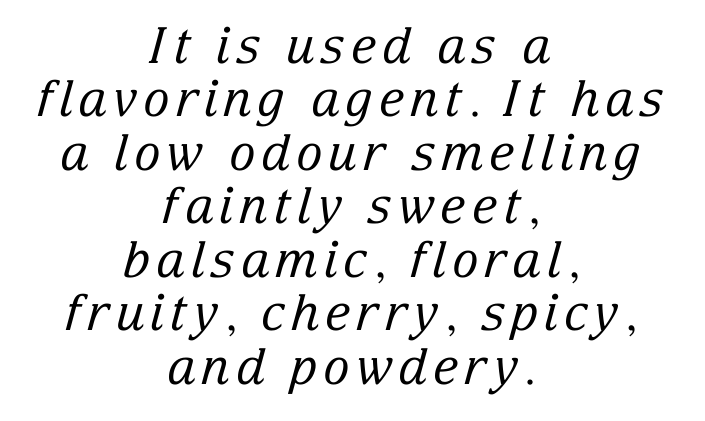
The image shows 50 px regular-weight serif type, italic (leaning right); set centered, tight line spacing (1.07x), not underlined; low stroke contrast and a medium x-height.
